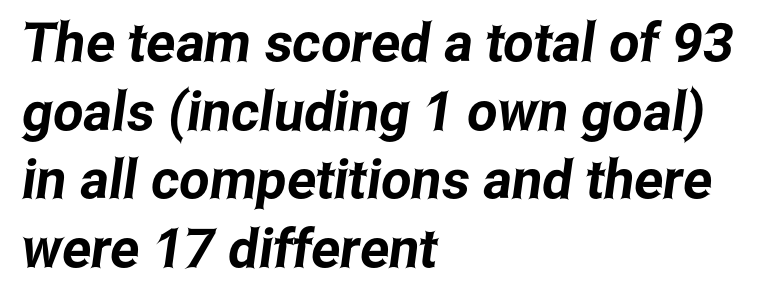
{"serif": "no", "width": "condensed", "stroke_contrast": "low", "x_height": "medium", "monospaced": "no", "underline": "no", "align": "left", "line_spacing": "normal", "line_spacing_ratio": 1.27, "letter_spacing": "normal", "letter_spacing_em": 0.0, "glyph_px": 54}
